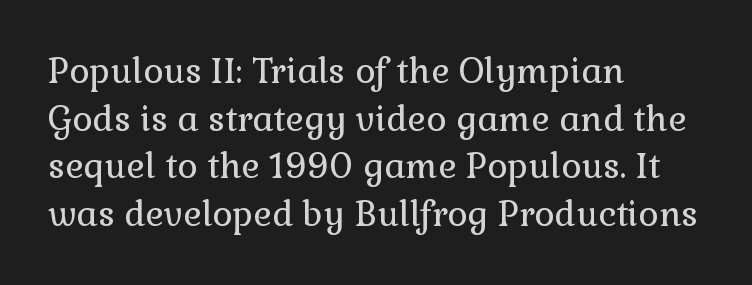
The image shows 35 px regular-weight serif type, upright; set left-aligned, normal line spacing (1.36x), normal letter spacing, not underlined; low stroke contrast and a medium x-height.
